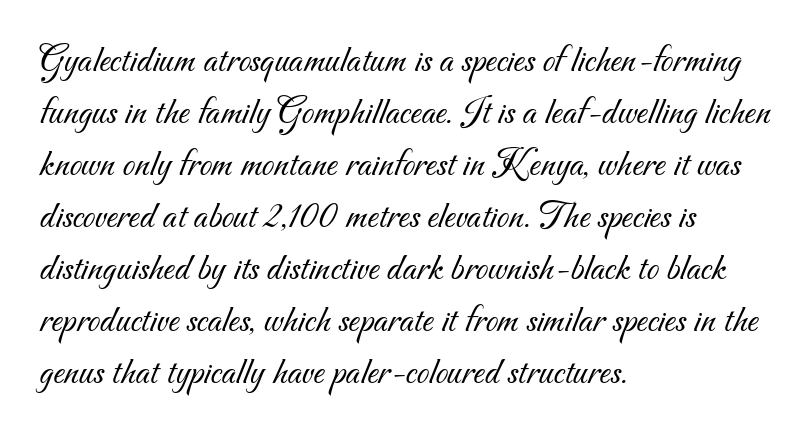
What stands out about the letter spacing? Nothing — it is the standard amount. Weight: regular or lighter. Here the designer chose a conventional face with non-uniform glyph widths. Casual observation: everything's shoved over to the left. Does the leading feel generous? No, just average. A sans-serif font was chosen for this passage.
